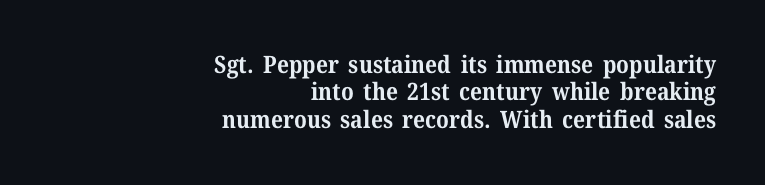
This rendering uses right alignment, leaving the left contour irregular. Look at the stroke-to-counter ratio: heavy, a bold. Default kerning and tracking; the words read as compact shapes. Letters rest on an invisible, unmarked baseline. The rendering uses a small line-height, squeezing the rows. The specimen reads as upright at a glance.
